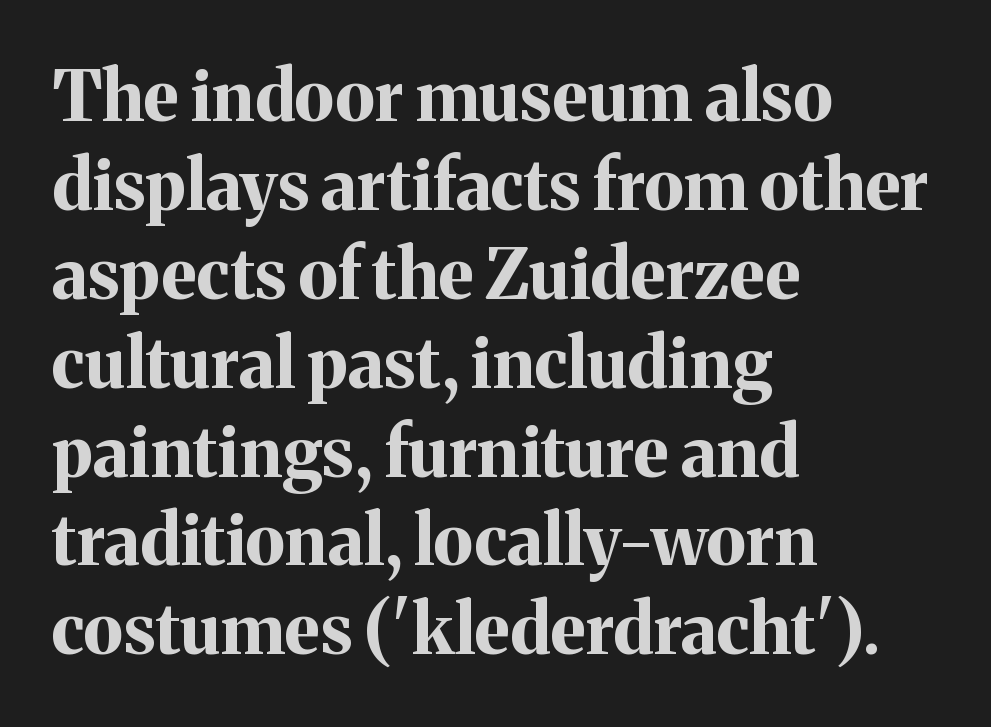
Does the leading feel generous? No, just average. Serif or sans? Serif — the stroke terminals have little feet. These lines are set flush left with a ragged right edge. Decoration check: the copy has no underline. Tracking value appears to be zero — textbook default spacing.
